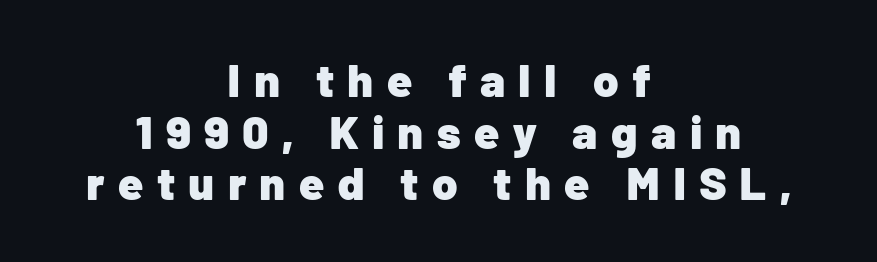
The image shows 46 px heavy sans-serif type, upright; set centered, tight line spacing (1.12x), unusually wide letter spacing (+0.29 em), not underlined; low stroke contrast and a medium x-height.
